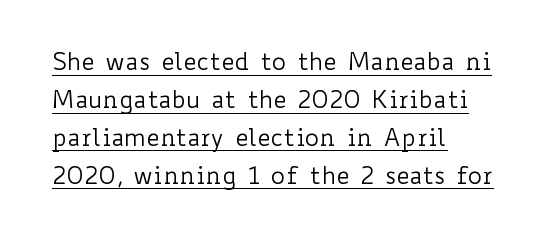
This rendering uses left alignment, leaving the right contour irregular. The rendering uses a moderate line-height, typical for paragraphs. Decoration check: the copy is underlined. Nope, not italic — everything's standing straight. The font is comparable to plain body text, perhaps lighter.
